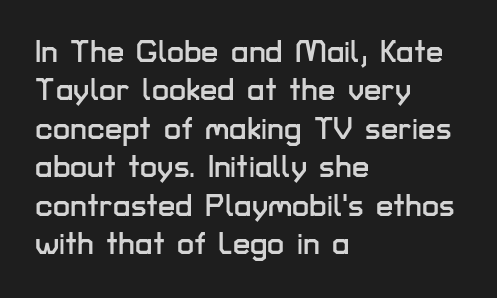
{"serif": "no", "italic": "no", "width": "normal", "stroke_contrast": "low", "x_height": "medium", "monospaced": "no", "underline": "no", "align": "left", "line_spacing_ratio": 1.24, "letter_spacing": "normal", "letter_spacing_em": 0.0, "glyph_px": 31}
